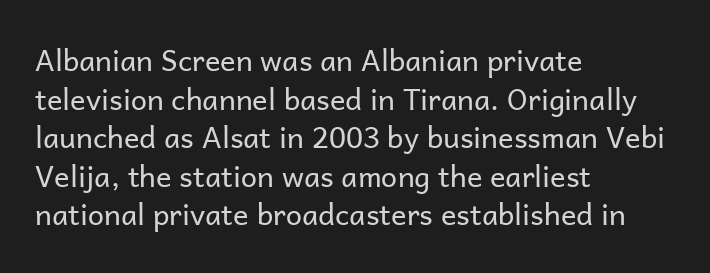
Proportional: the letters do not fall into vertical columns. The font family rendered here belongs to the sans-serif group. Does the copy run flush right? No — it runs flush left. The type is set solid horizontally, with unmodified tracking.
